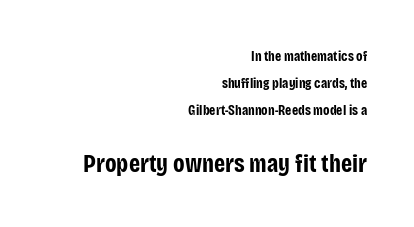
Q: Is the text bold? A: Yes.
Q: Is the text italic (slanted)? A: No, it is upright.
Q: Is the text underlined? A: No.
Q: How is the paragraph aligned? A: Right-aligned.
Q: Is the spacing between letters normal or unusually wide? A: Normal.
Q: Is the spacing between lines tight, normal or loose? A: Loose.
Q: Which block of text is set in a larger size, the first (top) or the second (bottom)? A: The second (bottom) one.
